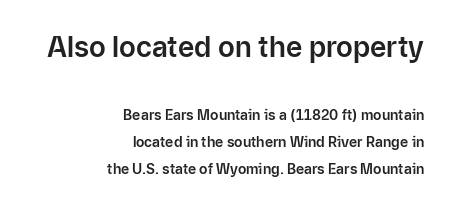
The image shows 28 px sans-serif type, upright; set right-aligned, loose line spacing (1.94x), normal letter spacing, not underlined; the first (top) block is 2.0x larger; low stroke contrast and a medium x-height.
